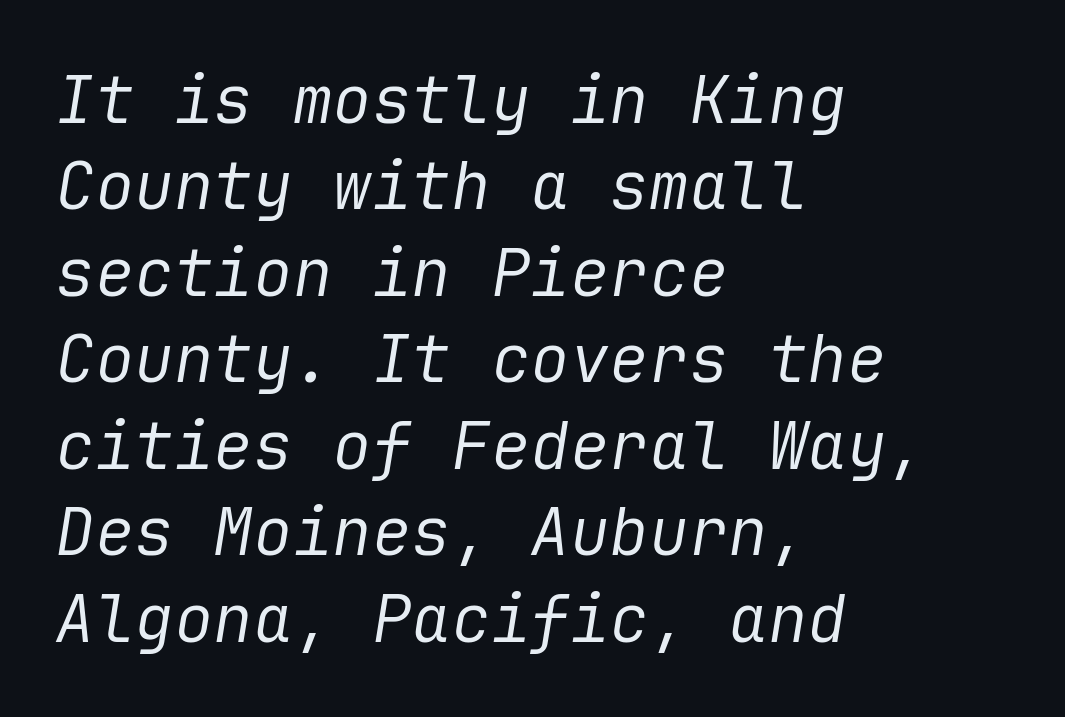
The image shows 66 px regular-weight type, italic (leaning right); set left-aligned, normal line spacing (1.31x), normal letter spacing, not underlined; low stroke contrast and a medium x-height.
